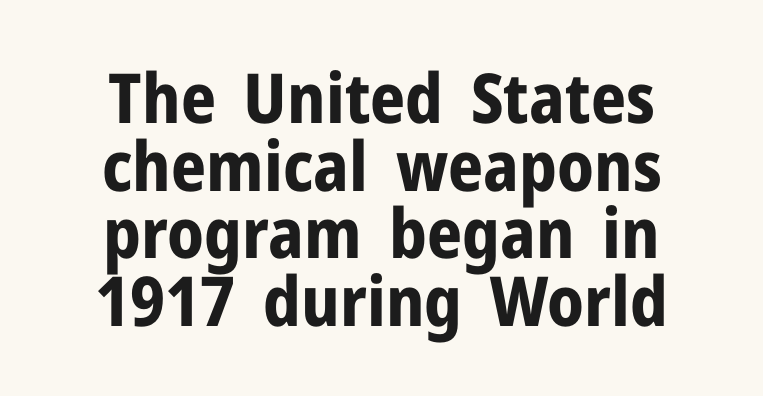
Rendered with straight, roman letterforms. Each new line begins almost immediately beneath the previous one. Here the glyphs are tracked normally, forming tight word shapes. A centered setting, common on invitations and titles, is used for this passage. You can tell from the bare stems that sans-serif type was used. The rendering uses natural spacing where letterforms have individual widths.
